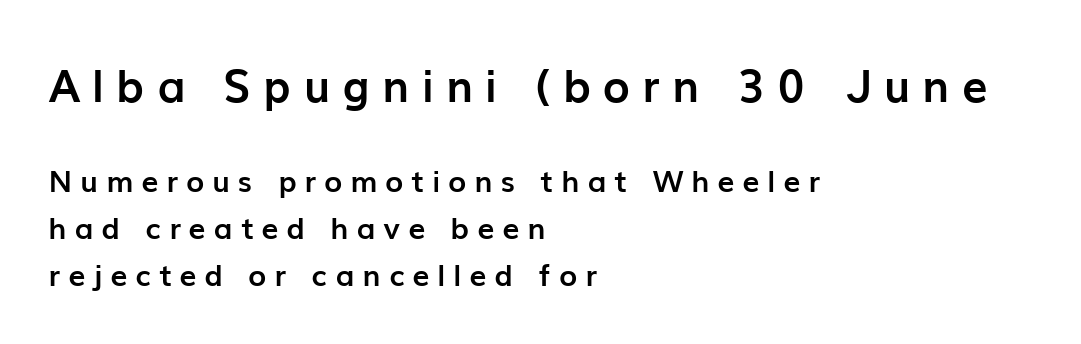
Caption: expanded tracking, letters set apart. In terms of letterform style, serifs are entirely absent. Bigger letters appear in the top chunk; the bottom chunk is reduced. Does the leading feel generous? No, just average. Check under the words: just untouched page.
